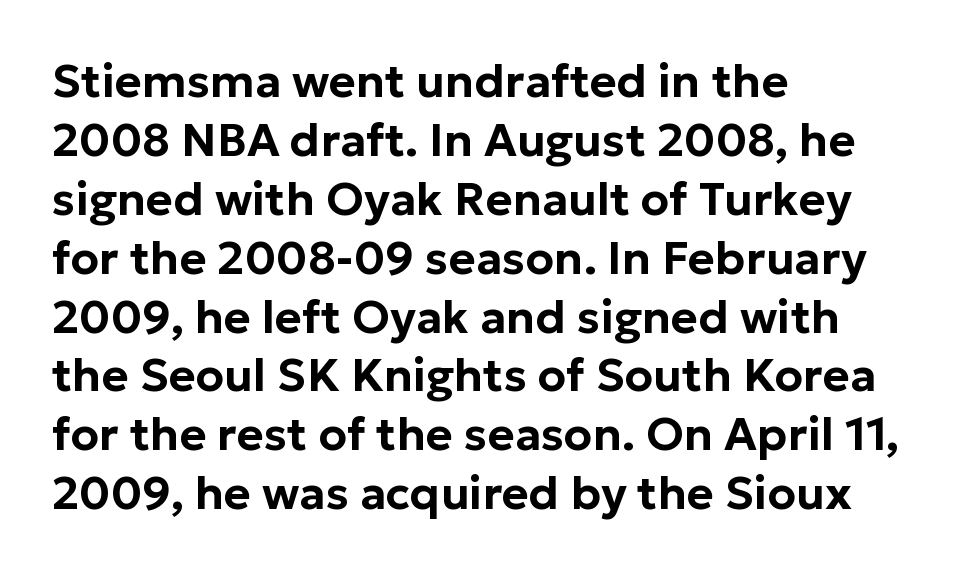
Any mark beneath the type? The region is blank. The rag falls on the right side of this text block. This sample uses plain, unmodified letter spacing. The space between consecutive lines is moderate. The typography opts for an upright posture over an oblique one.
